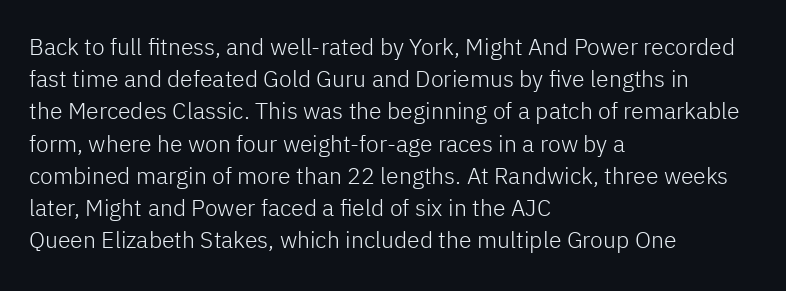
Q: Is the text bold? A: No.
Q: Is the text italic (slanted)? A: No, it is upright.
Q: Is the text underlined? A: No.
Q: How is the paragraph aligned? A: Left-aligned.
Q: Is the spacing between letters normal or unusually wide? A: Normal.
Q: Is the spacing between lines tight, normal or loose? A: Normal.
